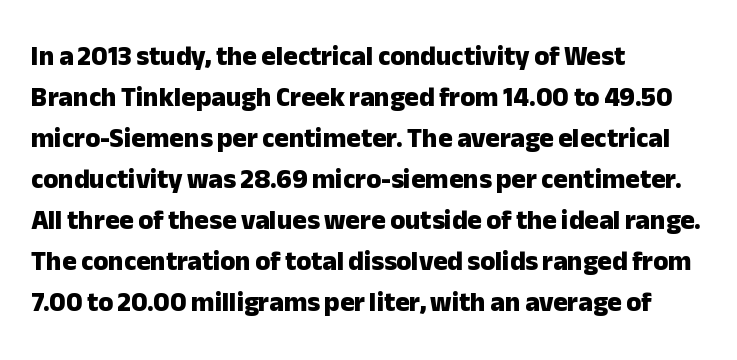
Q: Is the text bold? A: Yes.
Q: Is the text italic (slanted)? A: No, it is upright.
Q: Is the text underlined? A: No.
Q: How is the paragraph aligned? A: Left-aligned.
Q: Is the spacing between letters normal or unusually wide? A: Normal.
Q: Is the spacing between lines tight, normal or loose? A: Normal.
